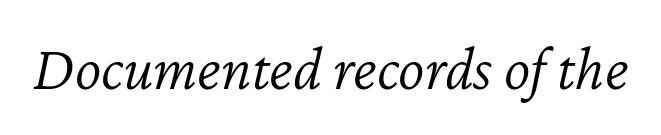
Q: Is the text bold? A: No.
Q: Is the text italic (slanted)? A: Yes, it leans right by about 12 degrees.
Q: Is the text underlined? A: No.
Q: Is the spacing between letters normal or unusually wide? A: Normal.
Q: Width (condensed, normal, or wide)? A: Normal.
Q: Stroke contrast? A: Low.
Q: x-height? A: Medium.
Q: Monospaced? A: No.
